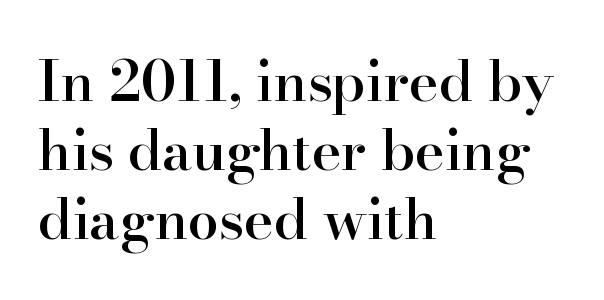
The letters stand upright; this is a roman face. Summary of weight: moderately heavy, a semibold. Quick note: underline off. Proportional: the letters do not fall into vertical columns. Line starts are locked; line ends wander.
